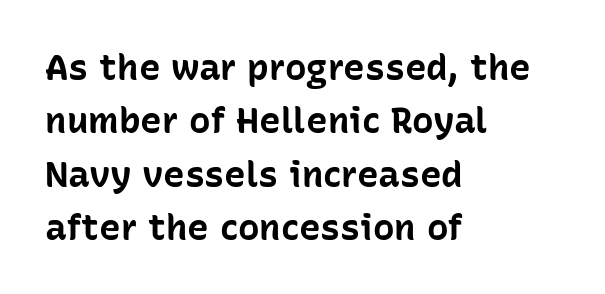
Q: Is the text bold? A: Yes.
Q: Is the text italic (slanted)? A: No, it is upright.
Q: Is the typeface a serif or a sans-serif typeface? A: Sans-serif.
Q: Is the text underlined? A: No.
Q: How is the paragraph aligned? A: Left-aligned.
Q: Is the spacing between letters normal or unusually wide? A: Normal.
Q: Is the spacing between lines tight, normal or loose? A: Normal.
Q: Width (condensed, normal, or wide)? A: Normal.
Q: Stroke contrast? A: Low.
Q: x-height? A: Medium.
Q: Monospaced? A: No.
